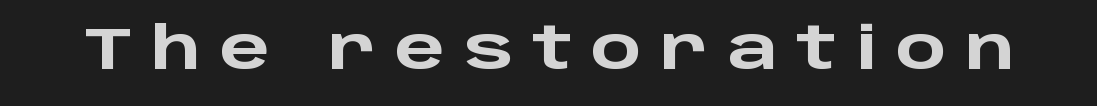
Q: Is the text bold? A: Yes.
Q: Is the text italic (slanted)? A: No, it is upright.
Q: Is the typeface a serif or a sans-serif typeface? A: Sans-serif.
Q: Is the text underlined? A: No.
Q: Is the spacing between letters normal or unusually wide? A: Unusually wide.
Q: Width (condensed, normal, or wide)? A: Wide.
Q: Stroke contrast? A: Low.
Q: x-height? A: Large.
Q: Monospaced? A: No.
